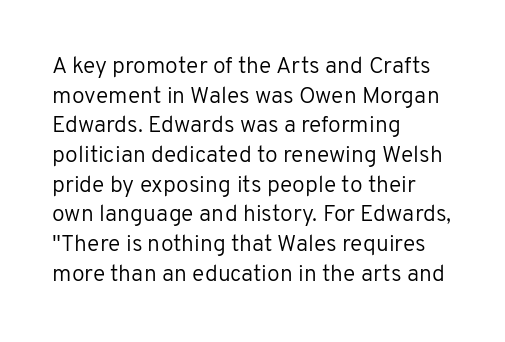
The lines sit at an ordinary, default distance from one another. The rag falls on the right side of this text block. The characters are drawn with everyday or finer stroke widths. Descender tails drop into unmarked territory.
